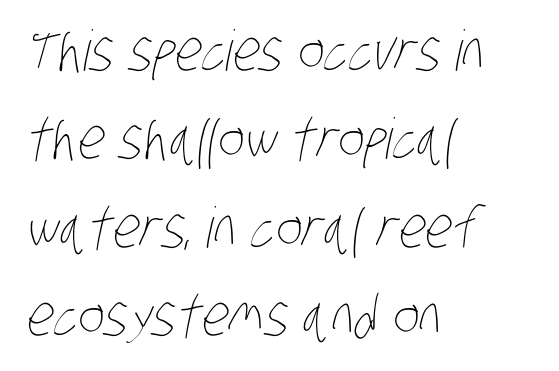
The image shows 56 px thin, condensed type; set left-aligned, normal line spacing (1.58x), normal letter spacing, not underlined; low stroke contrast and a large x-height.
